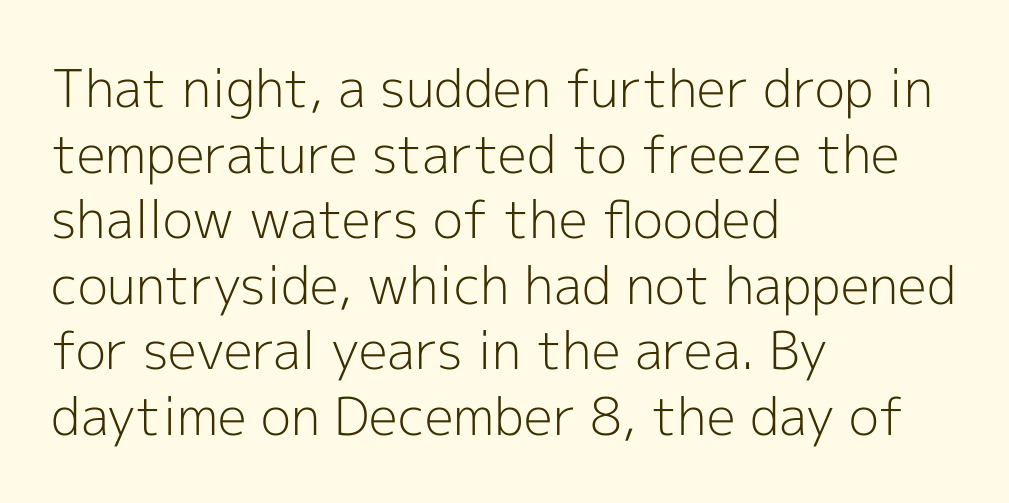
The image shows 52 px light sans-serif type, upright; set left-aligned, normal line spacing (1.26x), normal letter spacing, not underlined; a medium x-height.
